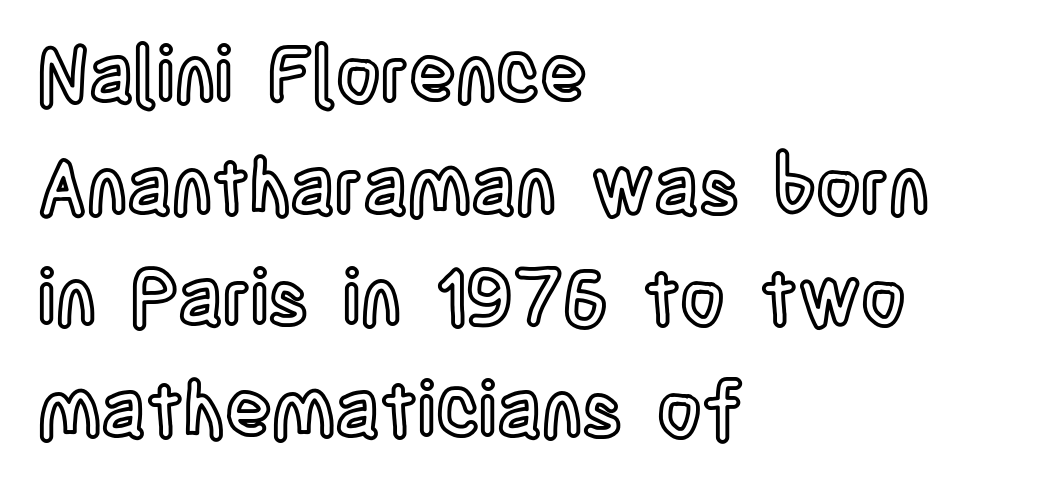
The image shows 77 px condensed type, upright; set left-aligned, normal line spacing (1.45x), normal letter spacing, not underlined; a large x-height.
